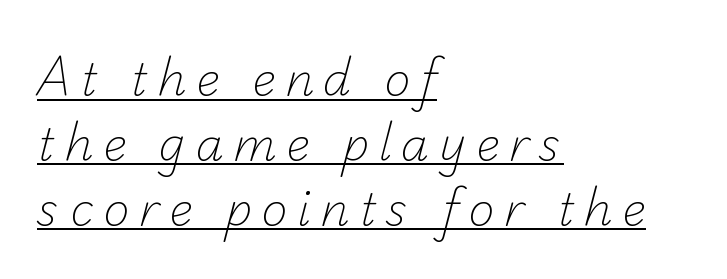
Q: Is the text bold? A: No.
Q: Is the typeface a serif or a sans-serif typeface? A: Sans-serif.
Q: Is the text underlined? A: Yes.
Q: How is the paragraph aligned? A: Left-aligned.
Q: Is the spacing between letters normal or unusually wide? A: Unusually wide.
Q: Is the spacing between lines tight, normal or loose? A: Normal.
Q: Width (condensed, normal, or wide)? A: Normal.
Q: Stroke contrast? A: Low.
Q: x-height? A: Small.
Q: Monospaced? A: No.
